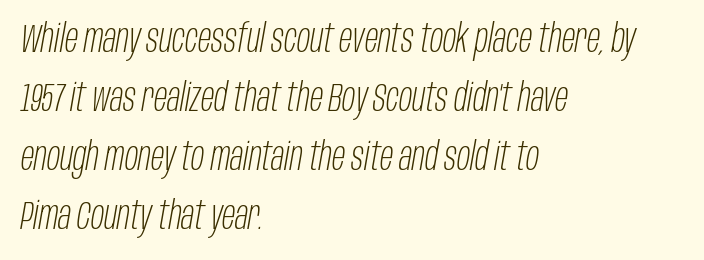
The passage shown stacks its lines at a standard gap. No chunkiness to these letters — they're not bold. The rendering uses natural spacing where letterforms have individual widths. Default kerning and tracking; the words read as compact shapes. Anything drawn beneath the words? Only blank space. The lines are quadded left.
